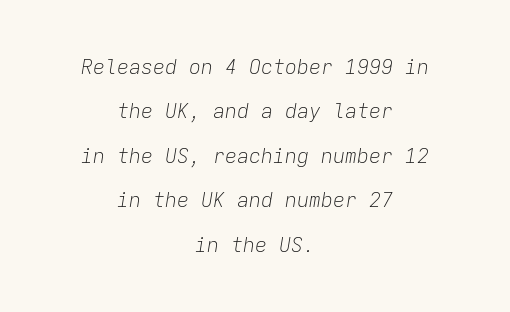
Q: Is the text bold? A: No.
Q: Is the text italic (slanted)? A: Yes, it leans right by about 9 degrees.
Q: Is the text underlined? A: No.
Q: How is the paragraph aligned? A: Centered.
Q: Is the spacing between letters normal or unusually wide? A: Normal.
Q: Is the spacing between lines tight, normal or loose? A: Loose.
